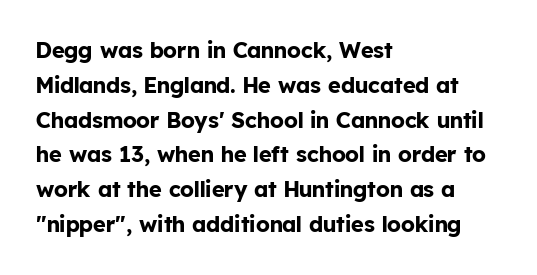
Q: Is the text bold? A: Yes.
Q: Is the text italic (slanted)? A: No, it is upright.
Q: Is the text underlined? A: No.
Q: How is the paragraph aligned? A: Left-aligned.
Q: Is the spacing between letters normal or unusually wide? A: Normal.
Q: Is the spacing between lines tight, normal or loose? A: Normal.
